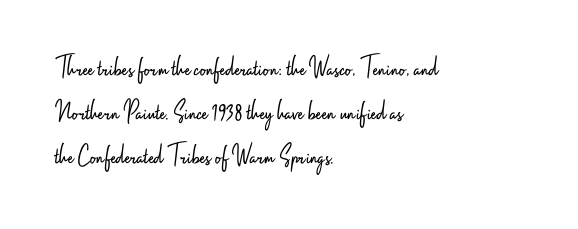
{"serif": "no", "bold": "no", "weight": "light", "width": "condensed", "stroke_contrast": "low", "x_height": "small", "monospaced": "no", "underline": "no", "align": "left", "line_spacing": "normal", "line_spacing_ratio": 1.52, "letter_spacing": "normal", "letter_spacing_em": 0.0, "glyph_px": 29}
